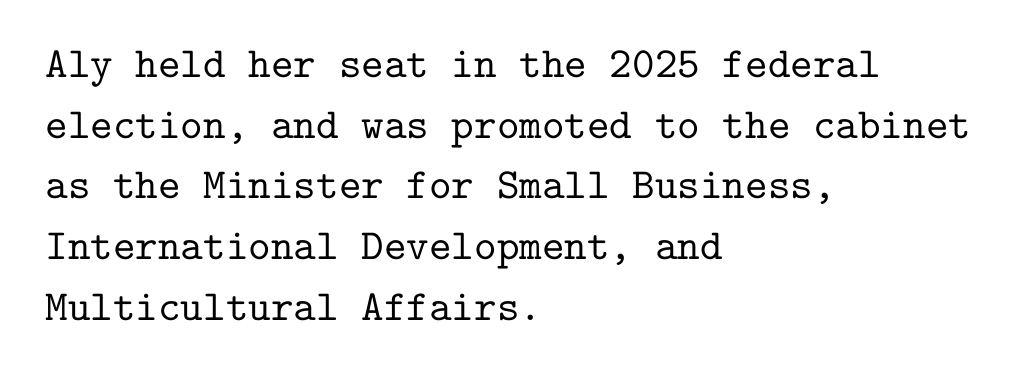
The area under the type is left untouched. The text was rendered using a seriffed face with decorative stroke endings. Students, observe: this is what conventionally led text looks like. Characters follow at the spacing the type designer built in. Fixed-width glyphs throughout — classic coding-font behaviour. You can tell it's not italic because the verticals are truly vertical.
